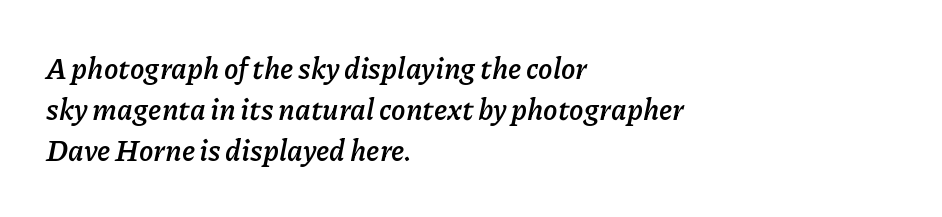
The image shows 29 px semibold type, italic (leaning right); set left-aligned, normal line spacing (1.42x), normal letter spacing, not underlined; low stroke contrast and a medium x-height.
